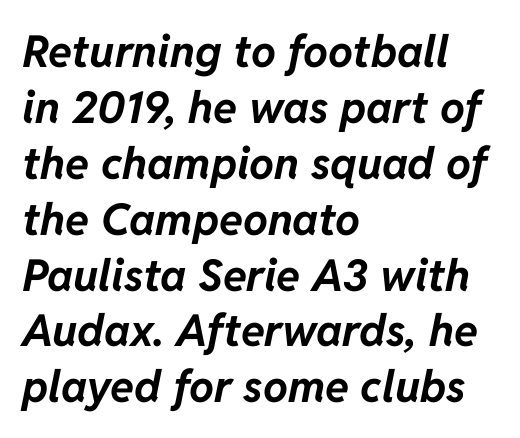
Q: Is the text bold? A: Yes.
Q: Is the text italic (slanted)? A: Yes, it leans right by about 11 degrees.
Q: Is the text underlined? A: No.
Q: How is the paragraph aligned? A: Left-aligned.
Q: Is the spacing between letters normal or unusually wide? A: Normal.
Q: Is the spacing between lines tight, normal or loose? A: Normal.
Q: Width (condensed, normal, or wide)? A: Normal.
Q: Stroke contrast? A: Low.
Q: x-height? A: Medium.
Q: Monospaced? A: No.
